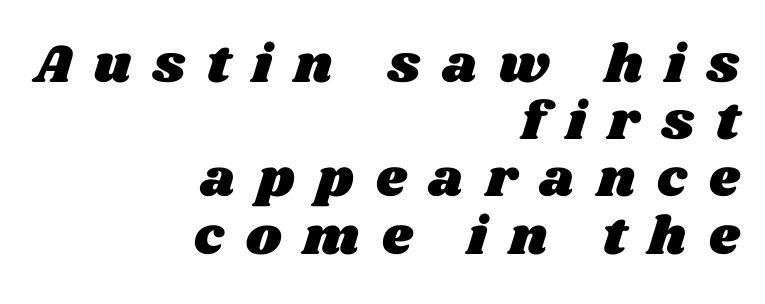
Q: Is the text underlined? A: No.
Q: How is the paragraph aligned? A: Right-aligned.
Q: Is the spacing between letters normal or unusually wide? A: Unusually wide.
Q: Is the spacing between lines tight, normal or loose? A: Tight.
Q: Width (condensed, normal, or wide)? A: Wide.
Q: Stroke contrast? A: Medium.
Q: x-height? A: Large.
Q: Monospaced? A: No.
